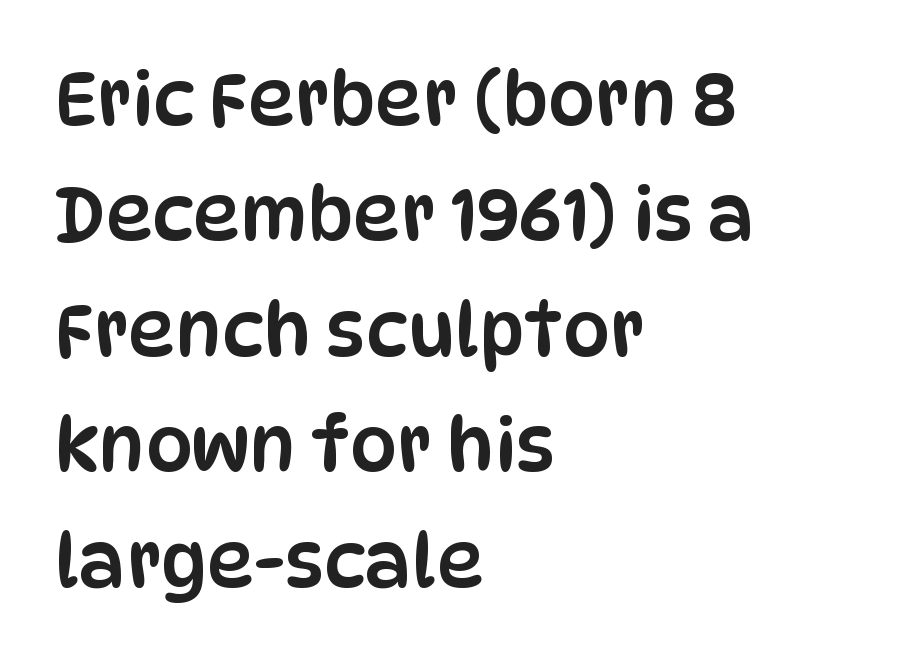
Q: Is the text italic (slanted)? A: No, it is upright.
Q: Is the typeface a serif or a sans-serif typeface? A: Sans-serif.
Q: Is the text underlined? A: No.
Q: How is the paragraph aligned? A: Left-aligned.
Q: Is the spacing between letters normal or unusually wide? A: Normal.
Q: Is the spacing between lines tight, normal or loose? A: Normal.
Q: Width (condensed, normal, or wide)? A: Condensed.
Q: Stroke contrast? A: Low.
Q: x-height? A: Large.
Q: Monospaced? A: No.
